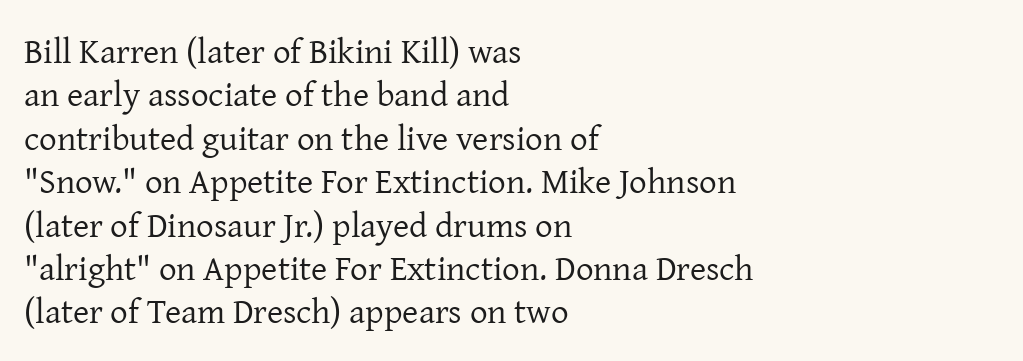
{"serif": "yes", "italic": "no", "bold": "no", "weight": "regular", "width": "normal", "stroke_contrast": "low", "x_height": "medium", "monospaced": "no", "underline": "no", "align": "left", "line_spacing_ratio": 1.24, "letter_spacing": "normal", "letter_spacing_em": 0.0, "glyph_px": 35}
